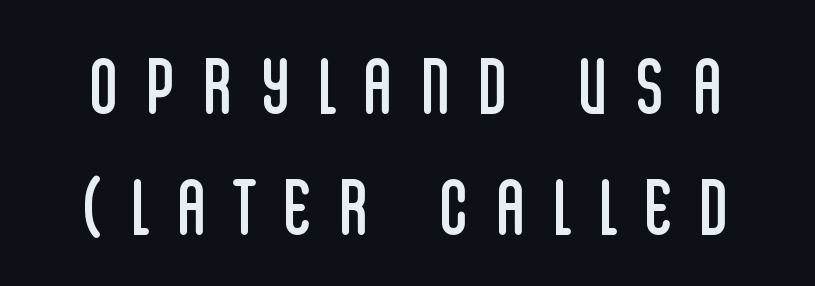
Q: Is the text bold? A: No.
Q: Is the text italic (slanted)? A: No, it is upright.
Q: Is the typeface a serif or a sans-serif typeface? A: Sans-serif.
Q: Is the text underlined? A: No.
Q: Is the spacing between letters normal or unusually wide? A: Unusually wide.
Q: Is the spacing between lines tight, normal or loose? A: Normal.
Q: Width (condensed, normal, or wide)? A: Condensed.
Q: Stroke contrast? A: Low.
Q: x-height? A: Large.
Q: Monospaced? A: No.
